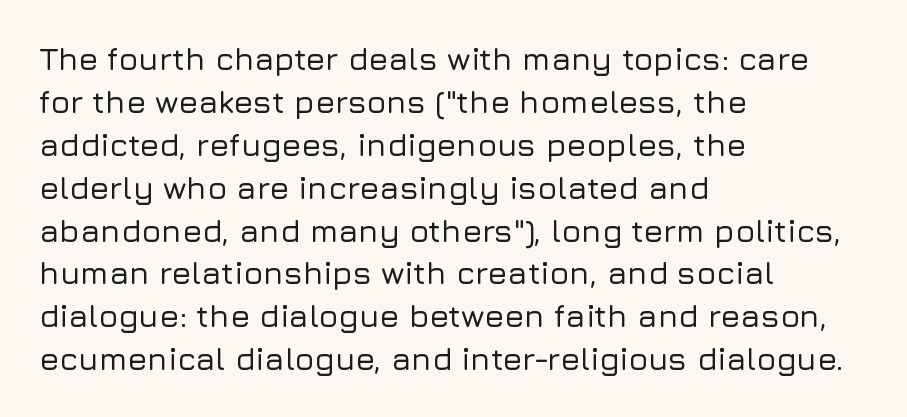
The image shows 32 px sans-serif type, upright; set left-aligned, normal line spacing (1.34x), normal letter spacing, not underlined; low stroke contrast and a medium x-height.
